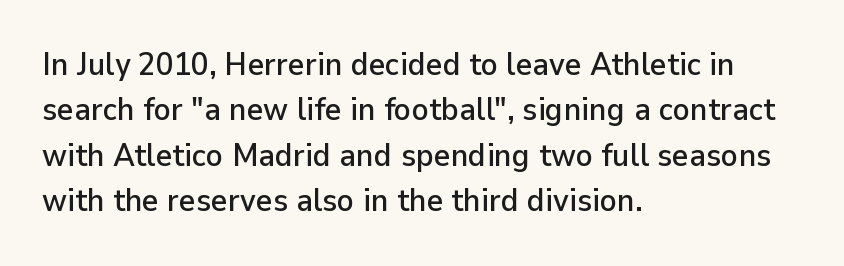
The image shows 32 px sans-serif type, upright; set left-aligned, normal line spacing (1.42x), normal letter spacing, not underlined; low stroke contrast and a medium x-height.
